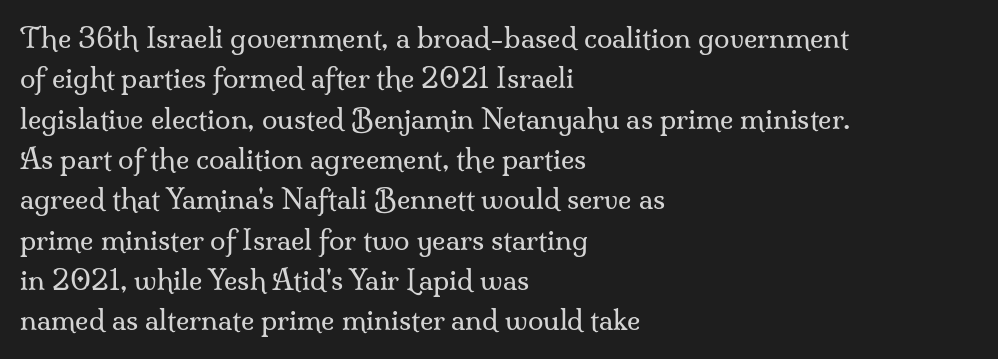
{"serif": "yes", "italic": "no", "bold": "no", "weight": "regular", "width": "normal", "stroke_contrast": "medium", "x_height": "small", "monospaced": "no", "underline": "no", "align": "left", "line_spacing": "normal", "line_spacing_ratio": 1.44, "letter_spacing": "normal", "letter_spacing_em": 0.0, "glyph_px": 28}
